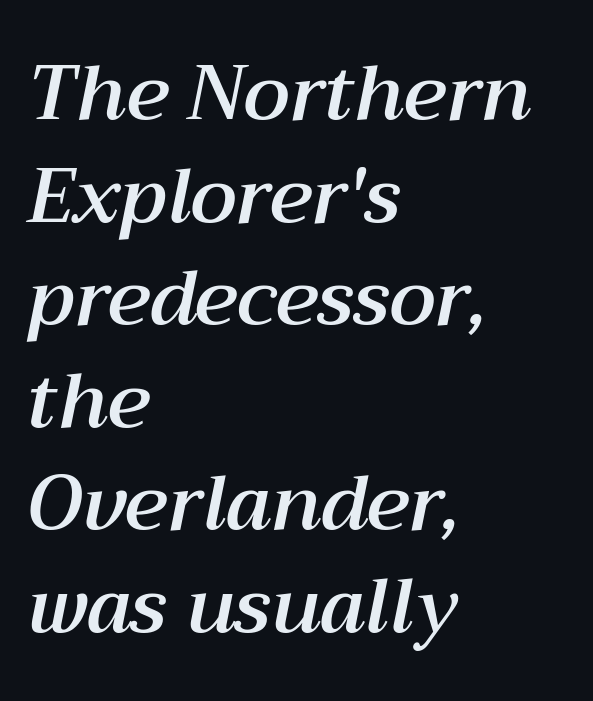
The image shows 76 px text type, italic (leaning right); set left-aligned, normal line spacing (1.35x), normal letter spacing, not underlined; medium stroke contrast and a medium x-height.
